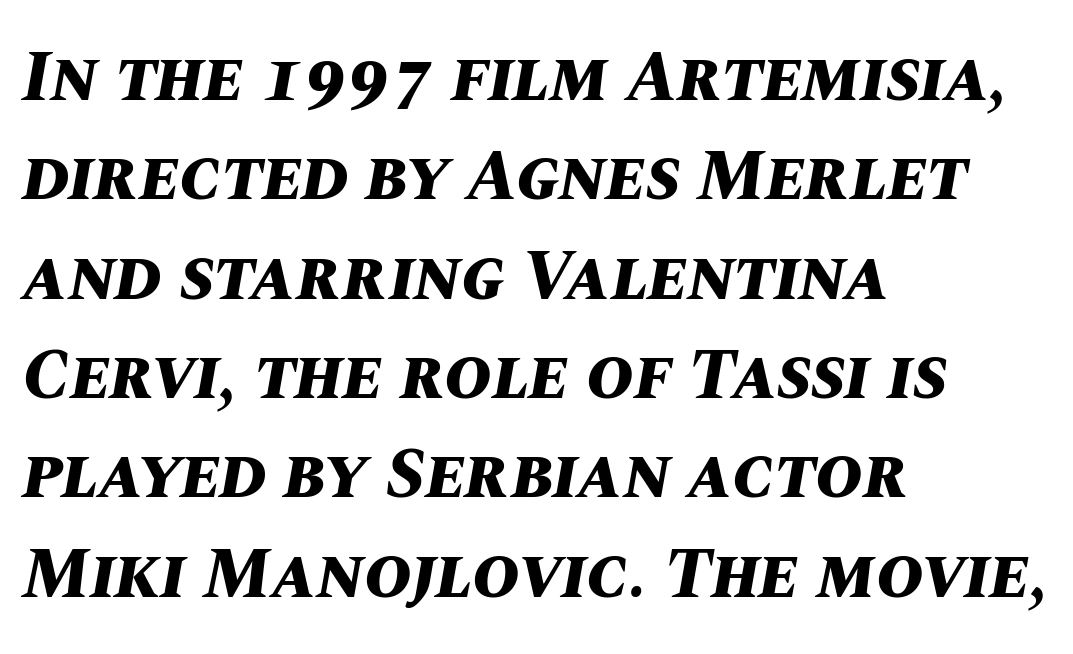
Spacing verdict: proportional, widths tailored to each character. Nobody touched the tracking dial on this one. Clear beneath every line of the passage. These lines stack with their left ends in a neat column.
